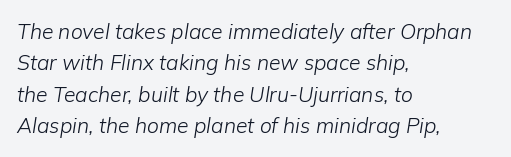
Q: Is the text bold? A: No.
Q: Is the text italic (slanted)? A: Yes, it leans right by about 9 degrees.
Q: Is the text underlined? A: No.
Q: How is the paragraph aligned? A: Left-aligned.
Q: Is the spacing between letters normal or unusually wide? A: Normal.
Q: Is the spacing between lines tight, normal or loose? A: Normal.
